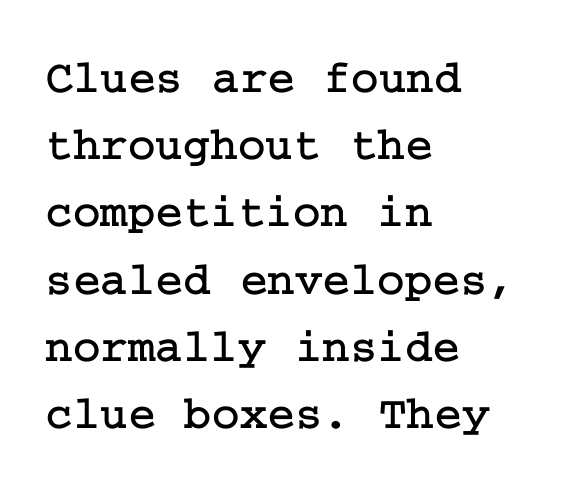
Q: Is the text italic (slanted)? A: No, it is upright.
Q: Is the typeface a serif or a sans-serif typeface? A: Serif.
Q: Is the text underlined? A: No.
Q: How is the paragraph aligned? A: Left-aligned.
Q: Is the spacing between letters normal or unusually wide? A: Normal.
Q: Is the spacing between lines tight, normal or loose? A: Normal.
Q: Width (condensed, normal, or wide)? A: Normal.
Q: Stroke contrast? A: Low.
Q: x-height? A: Medium.
